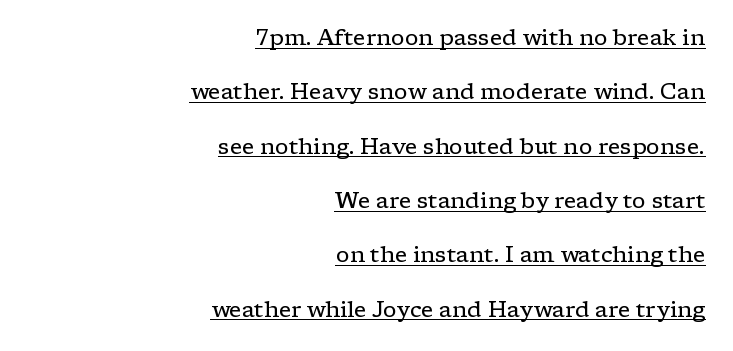
Q: Is the text bold? A: No.
Q: Is the text italic (slanted)? A: No, it is upright.
Q: Is the text underlined? A: Yes.
Q: How is the paragraph aligned? A: Right-aligned.
Q: Is the spacing between letters normal or unusually wide? A: Normal.
Q: Is the spacing between lines tight, normal or loose? A: Loose.
